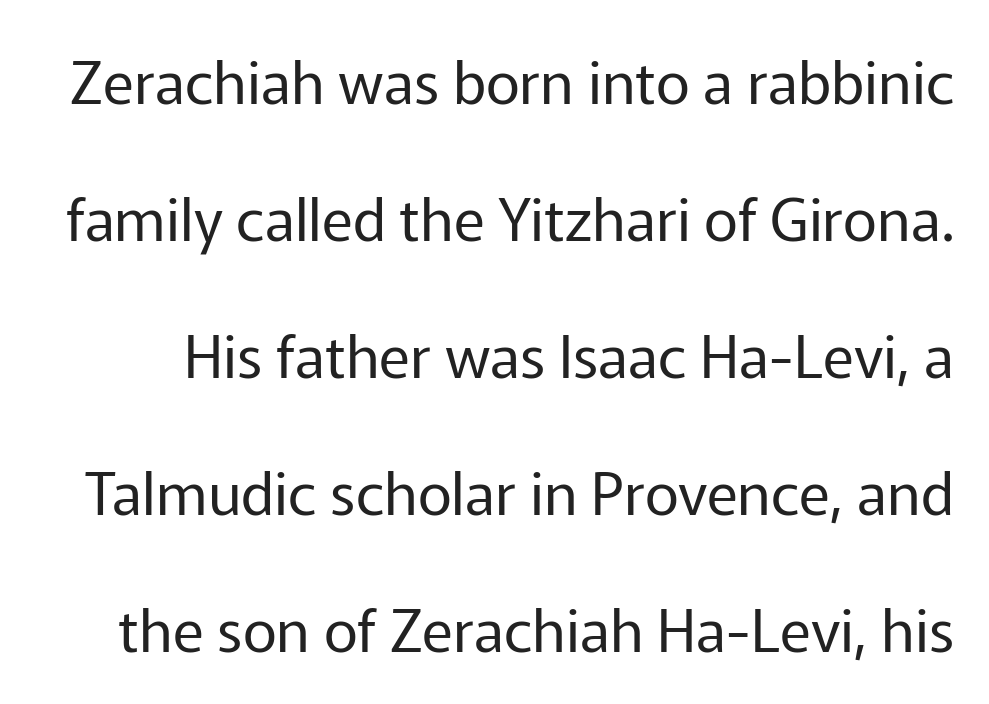
The image shows 59 px regular-weight sans-serif type, upright; set loose line spacing (2.32x), normal letter spacing, not underlined; low stroke contrast and a medium x-height.
